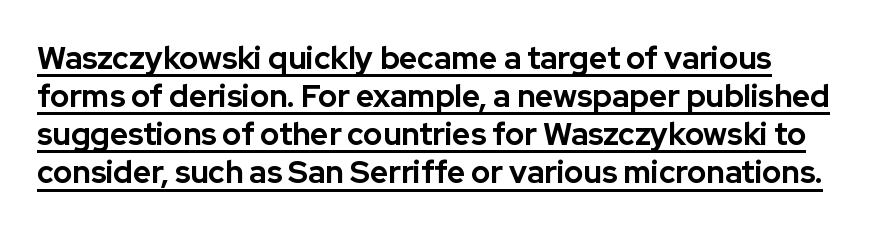
The image shows 31 px bold sans-serif type, upright; set line spacing 1.23x, normal letter spacing, underlined; low stroke contrast and a medium x-height.
